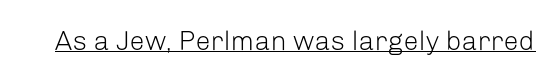
{"italic": "no", "bold": "no", "underline": "yes", "letter_spacing": "normal", "letter_spacing_em": 0.0, "glyph_px": 27}
